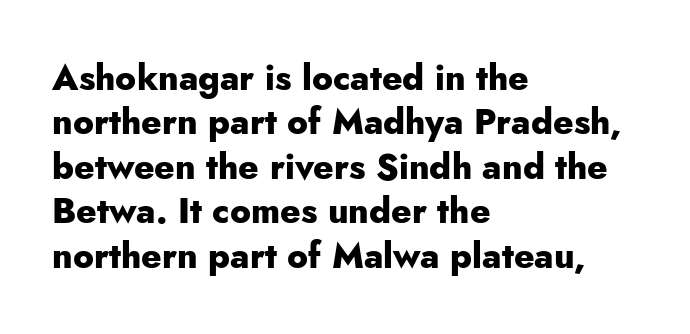
The image shows 35 px heavy sans-serif type, upright; set left-aligned, normal line spacing (1.27x), normal letter spacing, not underlined; low stroke contrast and a small x-height.
